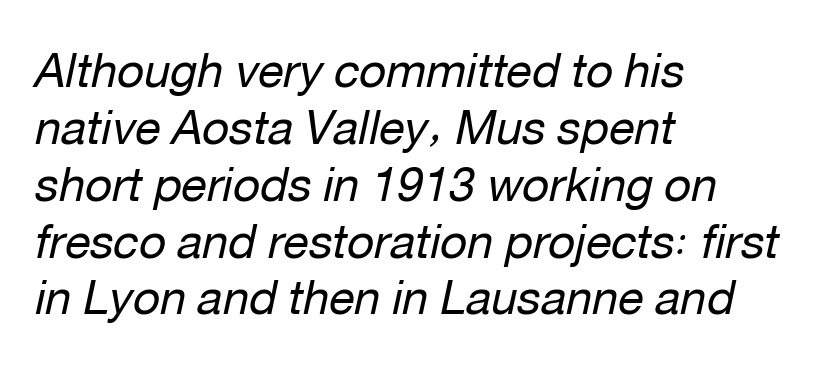
Q: Is the text bold? A: No.
Q: Is the text italic (slanted)? A: Yes, it leans right by about 12 degrees.
Q: Is the text underlined? A: No.
Q: How is the paragraph aligned? A: Left-aligned.
Q: Is the spacing between letters normal or unusually wide? A: Normal.
Q: Width (condensed, normal, or wide)? A: Normal.
Q: Stroke contrast? A: Low.
Q: x-height? A: Medium.
Q: Monospaced? A: No.
